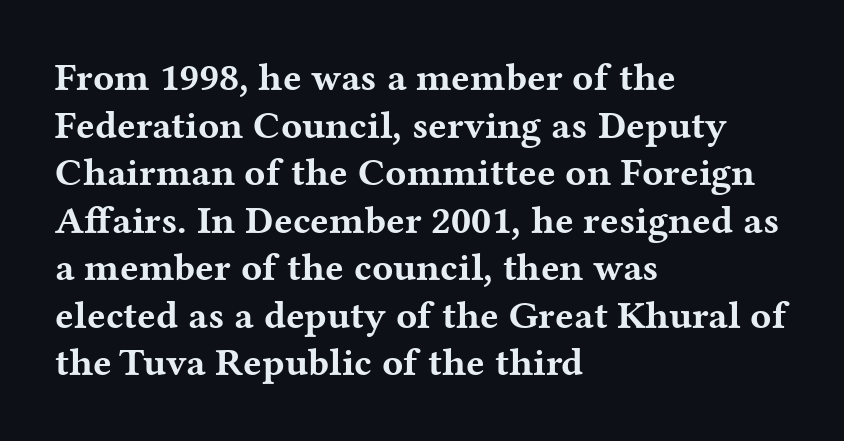
The image shows 39 px bold, wide serif type, upright; set left-aligned, line spacing 1.22x, normal letter spacing, not underlined; medium stroke contrast and a medium x-height.
